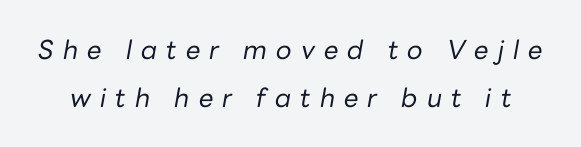
Only glyphs here, with clear space below each row. The typeface has the unassuming heft of standard copy or less. Observe the wide spacing: letters keep a clear distance from each other. The lettering tilts uniformly, giving the passage an italic look.
